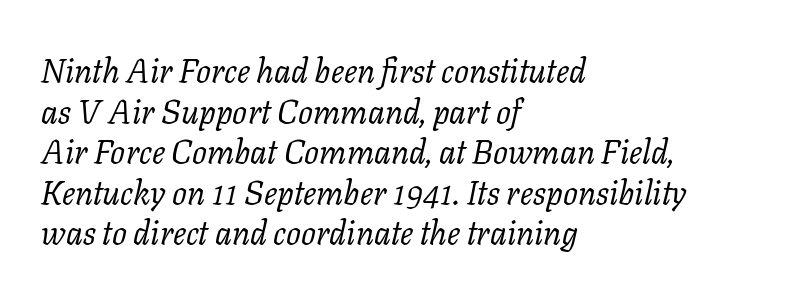
The weight would be labelled regular, book, light, or lighter still. The rendering uses natural spacing where letterforms have individual widths. Observe the lean: these are italic letterforms. Typeset ragged right — the left edge is the straight one.
